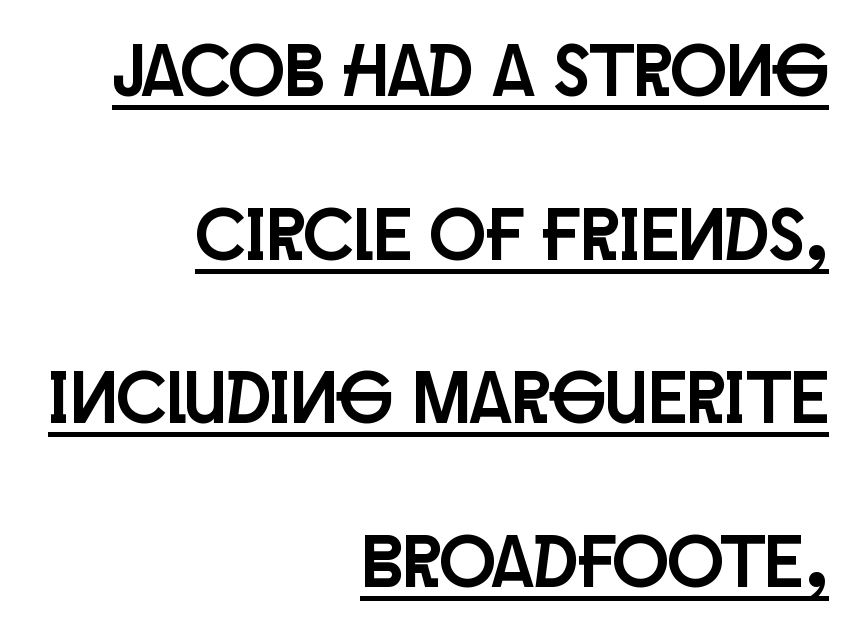
Beneath each row of characters lies a ruled line. A typesetter would call this leading open, well beyond the default. Short note: letters normally spaced. In terms of letterform style, serifs are entirely absent. Does the lettering tilt? It doesn't — this is upright.
